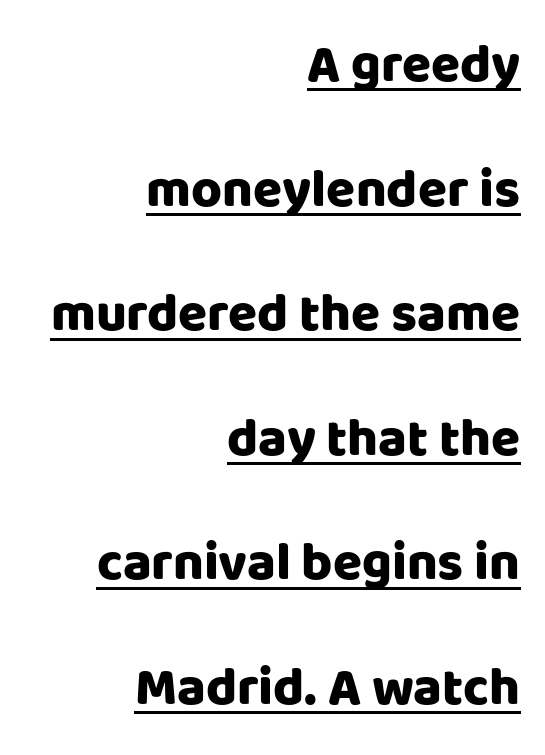
The image shows 53 px heavy sans-serif type, upright; set right-aligned, loose line spacing (2.35x), normal letter spacing, underlined; low stroke contrast and a large x-height.
